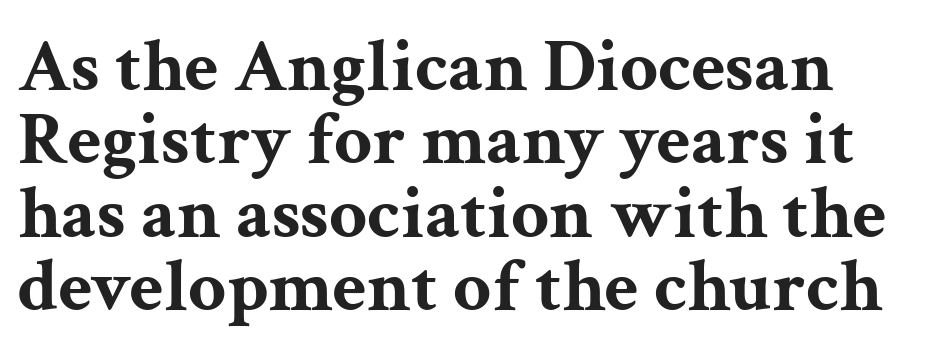
{"serif": "yes", "italic": "no", "bold": "yes", "weight": "bold", "width": "wide", "stroke_contrast": "medium", "x_height": "medium", "monospaced": "no", "underline": "no", "line_spacing": "tight", "line_spacing_ratio": 0.98, "letter_spacing": "normal", "letter_spacing_em": 0.0, "glyph_px": 75}
